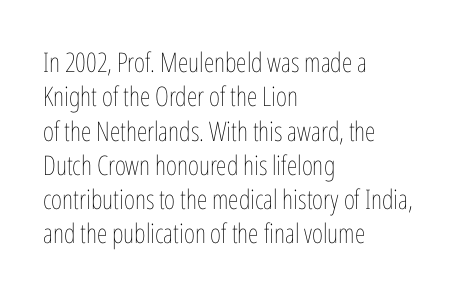
The image shows 27 px text type, upright; set left-aligned, normal line spacing (1.27x), normal letter spacing, not underlined.
